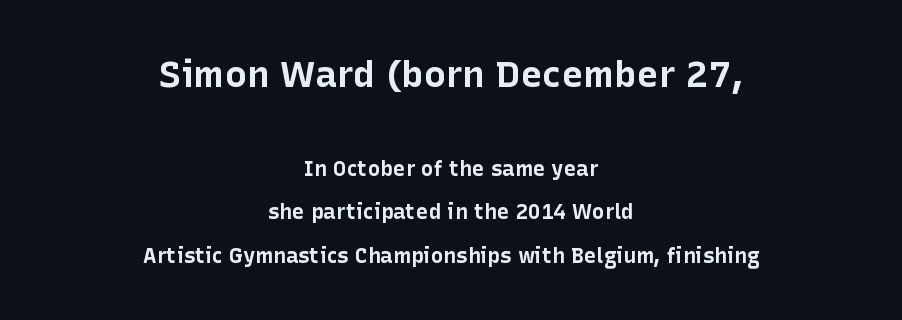
Q: Is the text bold? A: Yes.
Q: Is the text italic (slanted)? A: No, it is upright.
Q: Is the typeface a serif or a sans-serif typeface? A: Sans-serif.
Q: Is the text underlined? A: No.
Q: How is the paragraph aligned? A: Centered.
Q: Is the spacing between letters normal or unusually wide? A: Normal.
Q: Is the spacing between lines tight, normal or loose? A: Loose.
Q: Which block of text is set in a larger size, the first (top) or the second (bottom)? A: The first (top) one.
Q: Width (condensed, normal, or wide)? A: Normal.
Q: Stroke contrast? A: Low.
Q: x-height? A: Medium.
Q: Monospaced? A: No.
